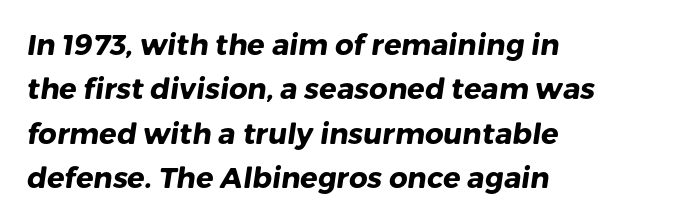
Q: Is the text bold? A: Yes.
Q: Is the typeface a serif or a sans-serif typeface? A: Sans-serif.
Q: Is the text underlined? A: No.
Q: How is the paragraph aligned? A: Left-aligned.
Q: Is the spacing between letters normal or unusually wide? A: Normal.
Q: Is the spacing between lines tight, normal or loose? A: Normal.
Q: Width (condensed, normal, or wide)? A: Normal.
Q: Stroke contrast? A: Low.
Q: x-height? A: Medium.
Q: Monospaced? A: No.
